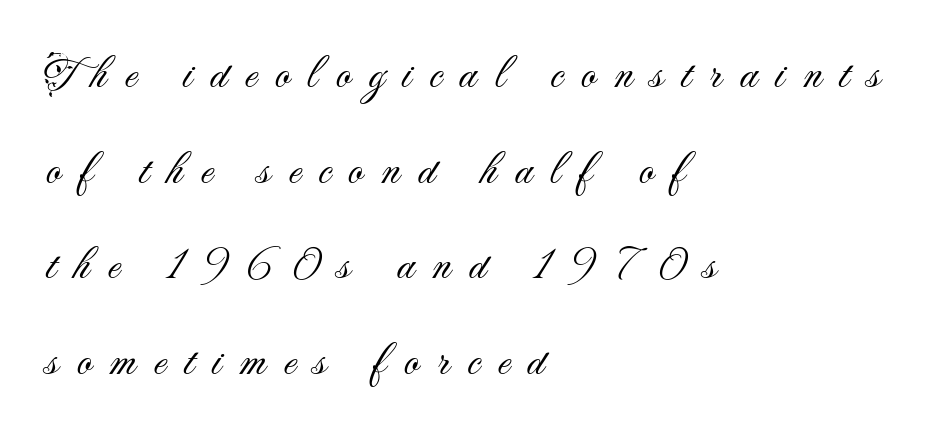
The image shows 46 px light sans-serif type; set left-aligned, loose line spacing (2.08x), unusually wide letter spacing (+0.39 em), not underlined; medium stroke contrast and a small x-height.
